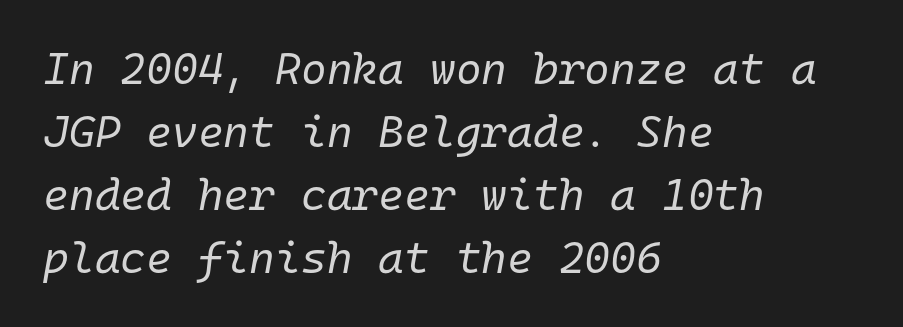
Q: Is the text bold? A: No.
Q: Is the text italic (slanted)? A: Yes, it leans right by about 10 degrees.
Q: Is the text underlined? A: No.
Q: How is the paragraph aligned? A: Left-aligned.
Q: Is the spacing between letters normal or unusually wide? A: Normal.
Q: Is the spacing between lines tight, normal or loose? A: Normal.
Q: Width (condensed, normal, or wide)? A: Normal.
Q: Stroke contrast? A: Low.
Q: x-height? A: Medium.
Q: Monospaced? A: Yes.
